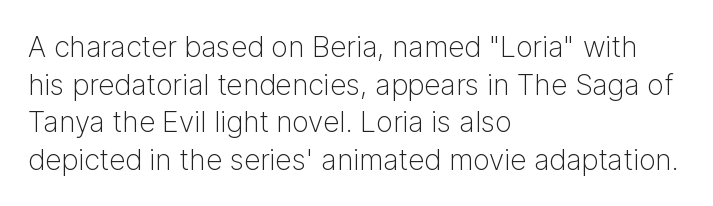
Q: Is the text bold? A: No.
Q: Is the text italic (slanted)? A: No, it is upright.
Q: Is the typeface a serif or a sans-serif typeface? A: Sans-serif.
Q: Is the text underlined? A: No.
Q: How is the paragraph aligned? A: Left-aligned.
Q: Is the spacing between letters normal or unusually wide? A: Normal.
Q: Is the spacing between lines tight, normal or loose? A: Normal.
Q: Width (condensed, normal, or wide)? A: Normal.
Q: Stroke contrast? A: Low.
Q: x-height? A: Medium.
Q: Monospaced? A: No.
